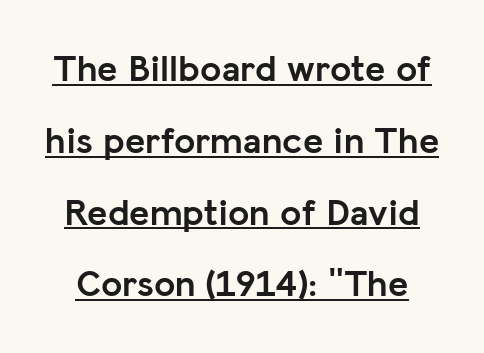
Q: Is the text bold? A: Yes.
Q: Is the text italic (slanted)? A: No, it is upright.
Q: Is the typeface a serif or a sans-serif typeface? A: Sans-serif.
Q: Is the text underlined? A: Yes.
Q: Is the spacing between letters normal or unusually wide? A: Normal.
Q: Width (condensed, normal, or wide)? A: Normal.
Q: Stroke contrast? A: Low.
Q: x-height? A: Medium.
Q: Monospaced? A: No.
